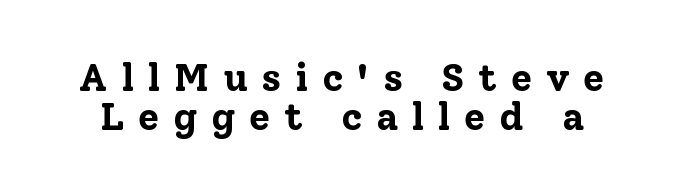
{"serif": "yes", "italic": "no", "bold": "yes", "weight": "bold", "width": "normal", "stroke_contrast": "low", "x_height": "medium", "monospaced": "no", "underline": "no", "line_spacing": "tight", "line_spacing_ratio": 1.0, "letter_spacing": "wide", "letter_spacing_em": 0.35, "glyph_px": 39}
